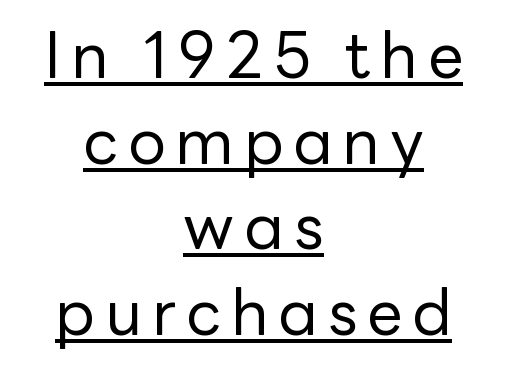
These lines are composed in type without serifs. Regarding leading, the lines here are spaced in the standard way. The face used here appears with an underline applied. This sample uses an upright cut, with every glyph sitting square on the baseline.
